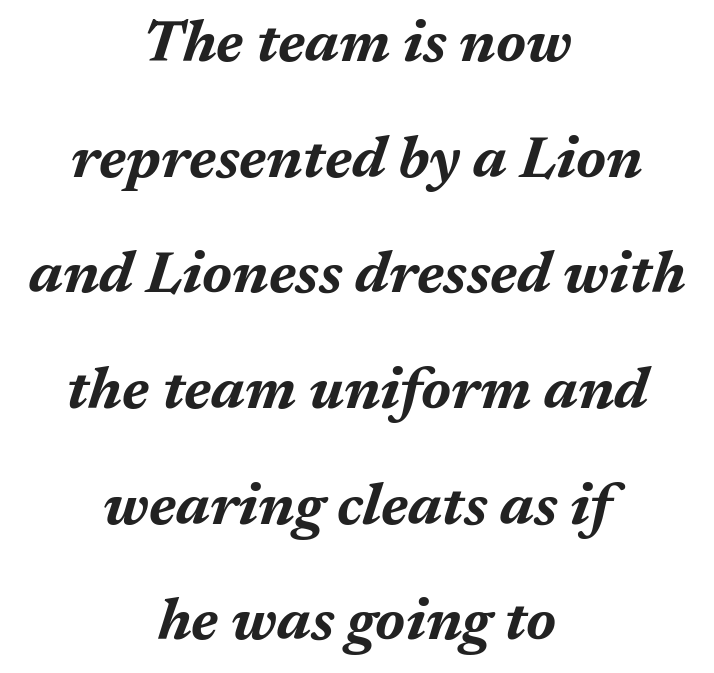
Q: Is the text bold? A: Yes.
Q: Is the text italic (slanted)? A: Yes, it leans right by about 17 degrees.
Q: Is the text underlined? A: No.
Q: How is the paragraph aligned? A: Centered.
Q: Is the spacing between letters normal or unusually wide? A: Normal.
Q: Is the spacing between lines tight, normal or loose? A: Loose.
Q: Width (condensed, normal, or wide)? A: Normal.
Q: Stroke contrast? A: Medium.
Q: x-height? A: Medium.
Q: Monospaced? A: No.
